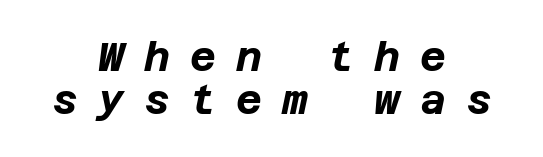
Q: Is the text bold? A: Yes.
Q: Is the text italic (slanted)? A: Yes, it leans right by about 12 degrees.
Q: Is the text underlined? A: No.
Q: How is the paragraph aligned? A: Centered.
Q: Is the spacing between letters normal or unusually wide? A: Unusually wide.
Q: Is the spacing between lines tight, normal or loose? A: Tight.
Q: Width (condensed, normal, or wide)? A: Normal.
Q: Stroke contrast? A: Low.
Q: x-height? A: Large.
